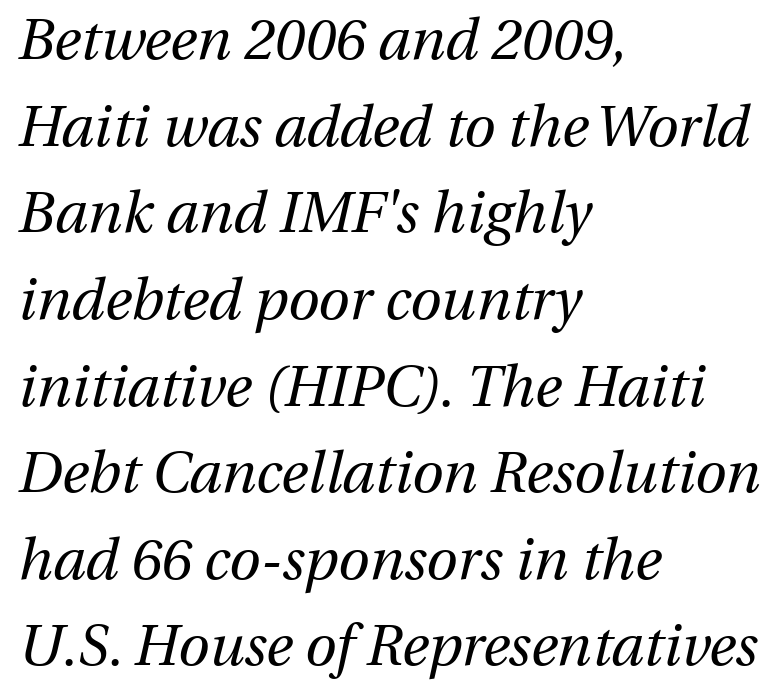
{"italic": "yes", "lean": "right", "slant_degrees": 13, "bold": "no", "weight": "regular", "width": "normal", "stroke_contrast": "medium", "x_height": "medium", "monospaced": "no", "underline": "no", "align": "left", "line_spacing": "normal", "line_spacing_ratio": 1.52, "letter_spacing": "normal", "letter_spacing_em": 0.0, "glyph_px": 57}
